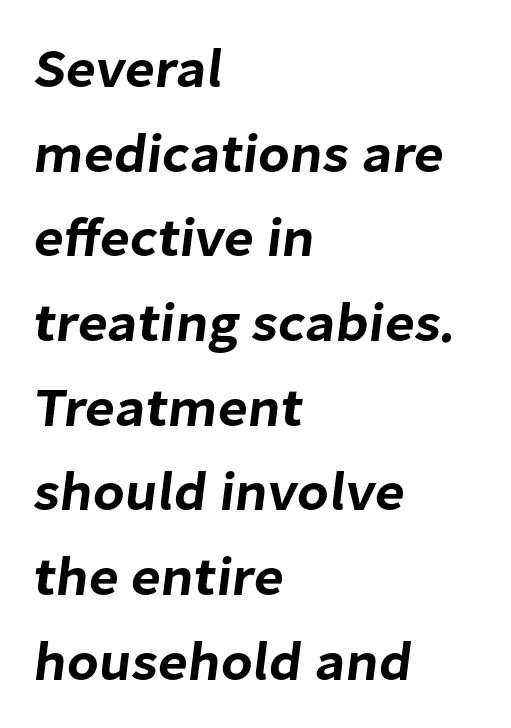
This rendering leaves character spacing at its baseline value. Examine the stroke ends and you'll find no serifs. Rows of type keep a routine distance in the vertical direction. Here the designer chose a conventional face with non-uniform glyph widths. This rendering uses left alignment, leaving the right contour irregular.
